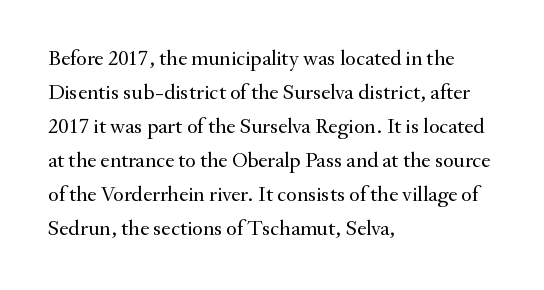
Caption: multi-line text, flush left, ragged right. Rendered with straight, roman letterforms. Beneath every word, the page is bare. Weight: not bold — regular or lighter. Nobody touched the tracking dial on this one. Vertically, the passage feels balanced, rows spaced as you'd expect.
